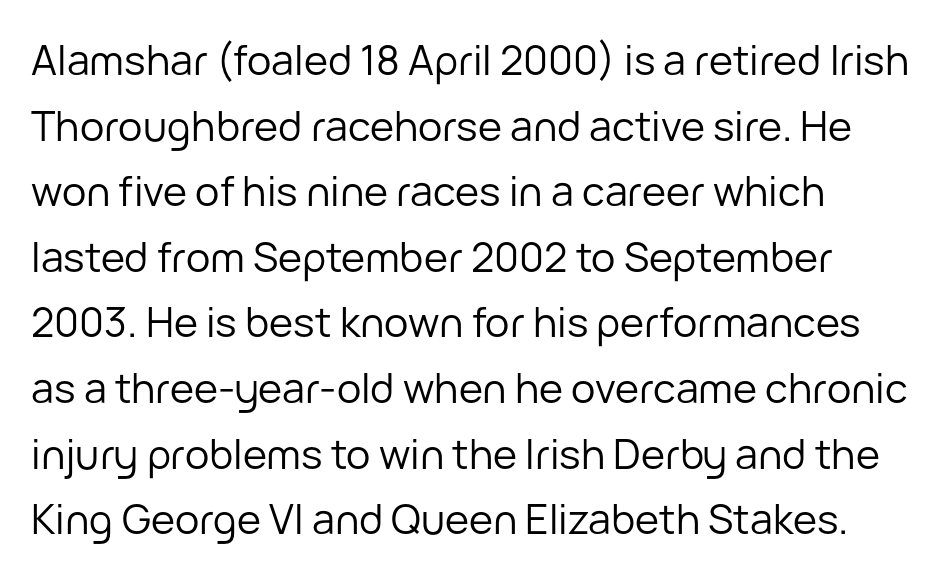
The image shows 41 px regular-weight sans-serif type, upright; set normal line spacing (1.6x), normal letter spacing, not underlined; low stroke contrast and a medium x-height.
